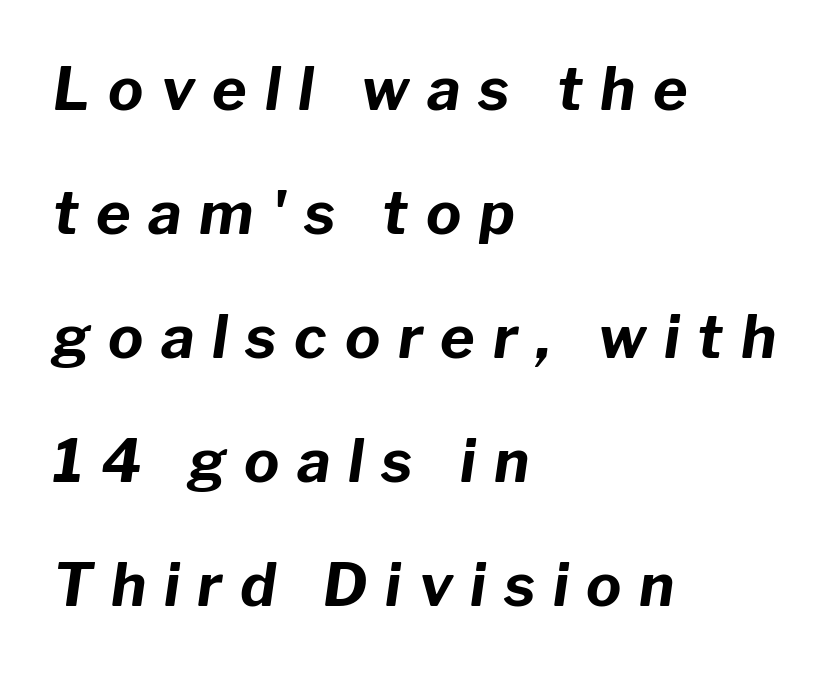
Horizontal alignment here is leftward, the default for most running prose. The letters are slanted; this is an italic face. Glance below the letters and you will spot only blank space. The line-height multiplier appears high, well above default. The passage shown has open, widely tracked lettering throughout. This sample has the flowing, uneven cadence of proportional lettering.
